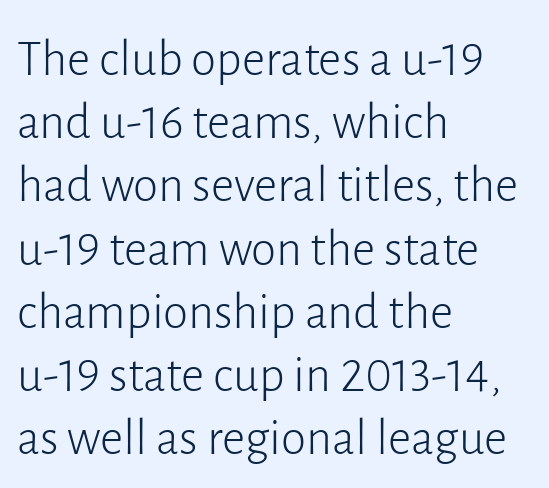
Is this a fixed-width face? No — the glyphs have proportional, varying widths. Serif or sans? Sans — the stroke terminals are bare. Every row of glyphs begins at an identical x-position on the left. The characters are drawn with everyday or finer stroke widths.
